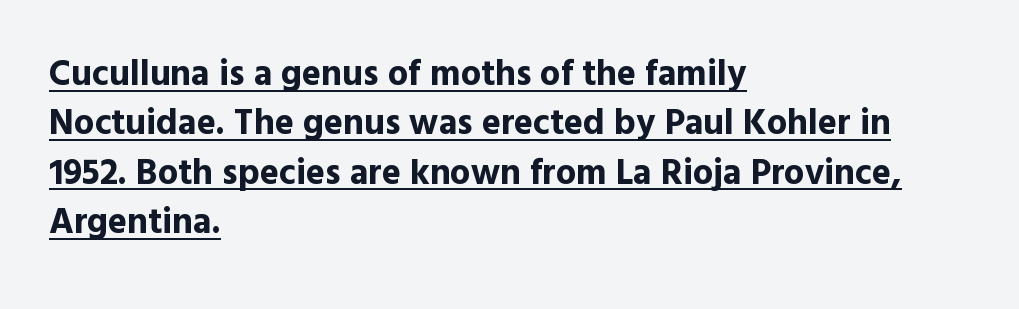
Q: Is the text bold? A: Yes.
Q: Is the text italic (slanted)? A: No, it is upright.
Q: Is the typeface a serif or a sans-serif typeface? A: Sans-serif.
Q: Is the text underlined? A: Yes.
Q: How is the paragraph aligned? A: Left-aligned.
Q: Is the spacing between letters normal or unusually wide? A: Normal.
Q: Is the spacing between lines tight, normal or loose? A: Normal.
Q: Width (condensed, normal, or wide)? A: Normal.
Q: x-height? A: Medium.
Q: Monospaced? A: No.
